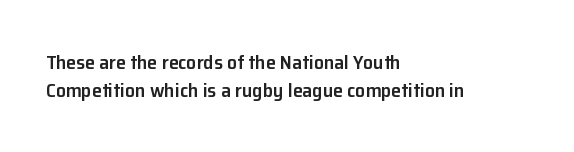
The image shows 20 px text type, upright; set left-aligned, normal line spacing (1.38x), normal letter spacing, not underlined.
